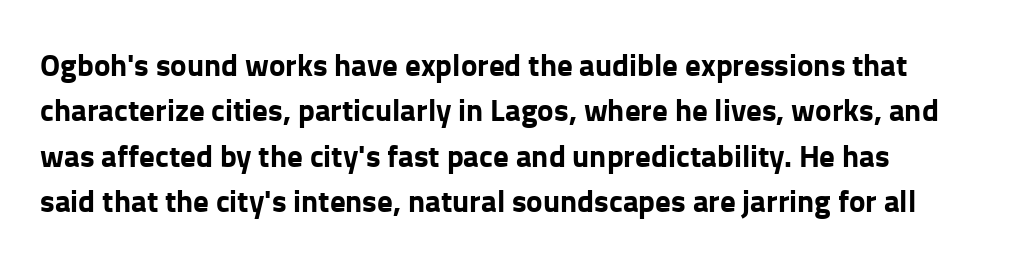
This block has exactly the height ordinary leading produces. In terms of letterspacing, this is plain default setting. You can tell from the bare stems that sans-serif type was used. Quick note: not italic, upright. Each row of text sits above clean, open space. You could not count columns in this text — the font is proportionally spaced.
